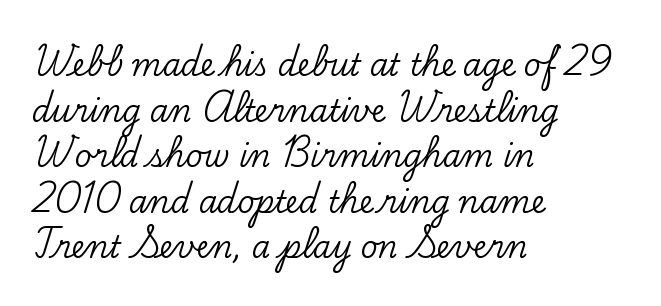
What's the leading like? Ordinary, nothing unusual. The face used here is seriffed, in the tradition of book romans. The passage shown is typed in a proportional face where columns would drift. Casual observation: everything's shoved over to the left.
